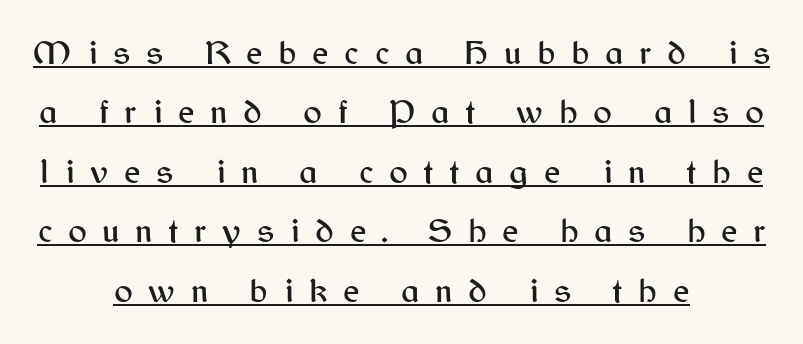
Proportional: the letters do not fall into vertical columns. Is there any slant? The stems are plumb. Is there an underline? Yes — a line sits under the letters. Vertical spacing — default. Look at the tracking — it's clearly loosened, letters drifting apart. Horizontally, the lines are justified to the midpoint only.
